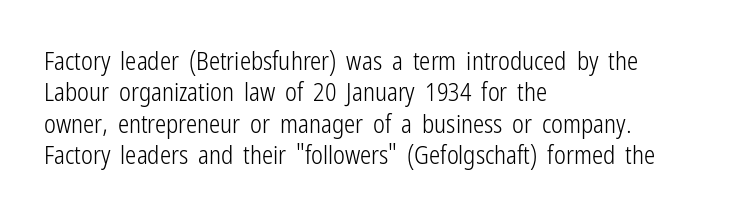
The image shows 25 px text type, upright; set left-aligned, normal line spacing (1.26x), normal letter spacing, not underlined.
